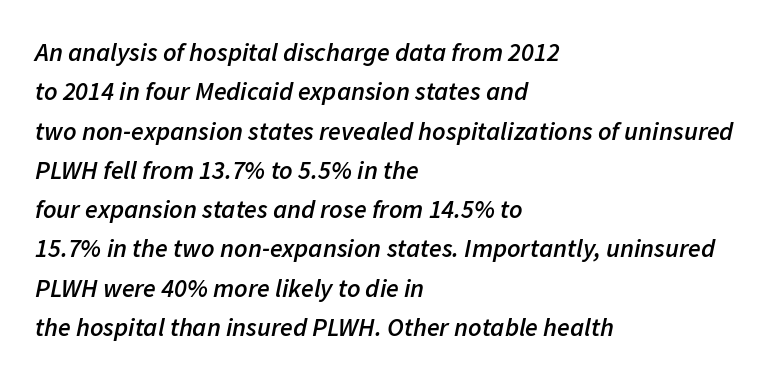
The image shows 26 px text type, italic (leaning right); set left-aligned, normal line spacing (1.51x), normal letter spacing, not underlined.
